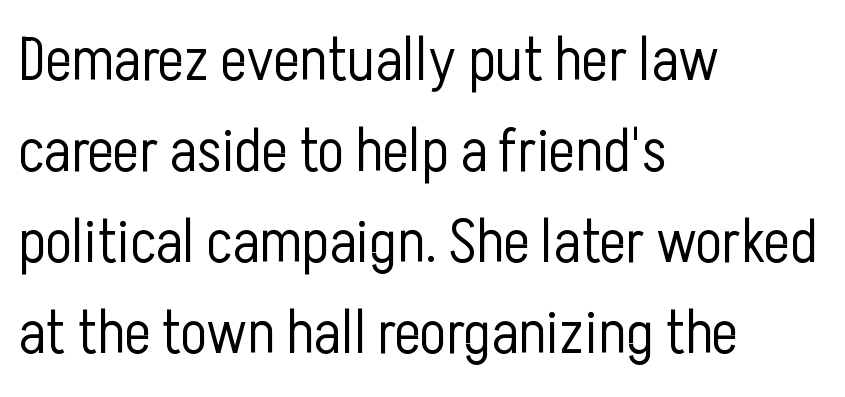
Here the designer chose a conventional face with non-uniform glyph widths. This is roman type, the default non-slanted kind. Check under the words: just untouched page. Regarding leading, the lines here are spaced in the standard way.
